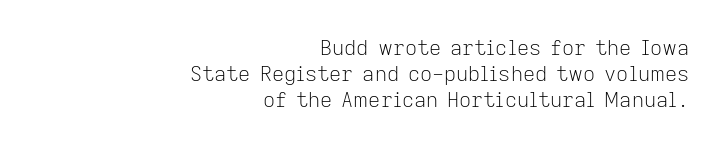
The image shows 21 px text type, upright; set right-aligned, line spacing 1.23x, normal letter spacing, not underlined.
